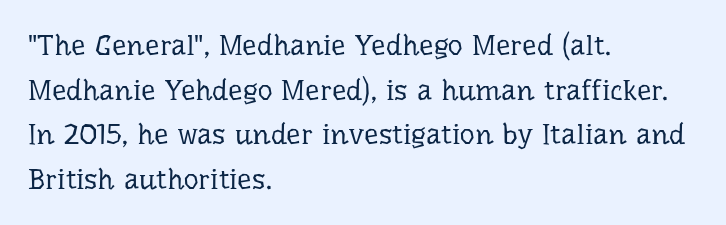
The letters stand upright; this is a roman face. Look at the bottom of the vertical strokes: they flare into serifs here. The lines are quadded left. The letters look calm and open, with moderate or lighter stems. Does extra space separate the letters? No, they use regular spacing. Has an underline been added? It has not.
